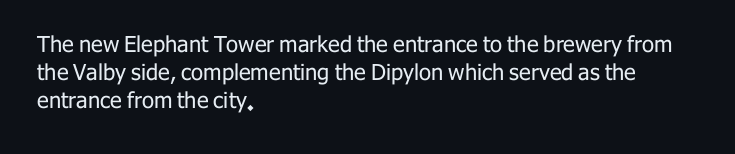
Normally led — the rows are evenly, conventionally spaced. Underlining? Definitely not there. The axis of the letterforms is exactly vertical. The passage is arranged the way most books set body copy — flush left. Default kerning and tracking; the words read as compact shapes.
